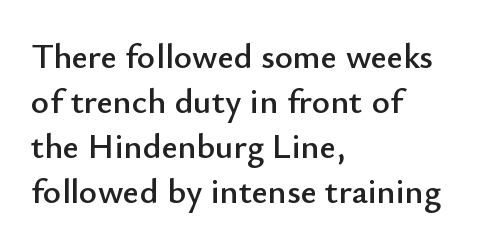
The image shows 35 px sans-serif type, upright; set left-aligned, normal line spacing (1.29x), normal letter spacing, not underlined; low stroke contrast and a small x-height.
